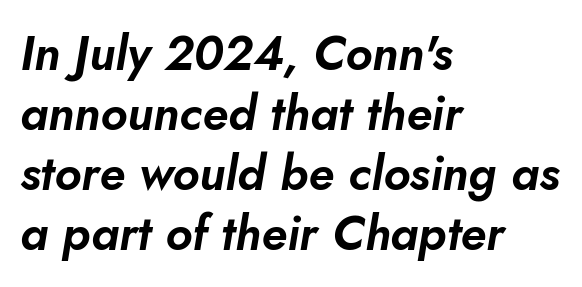
The passage shown is typed in a proportional face where columns would drift. Line beginnings align vertically; line endings do not. Each row of text sits above clean, open space. The text carries the slant typical of an italic or oblique font. Between one letter and the next there's only the usual sliver of space.
